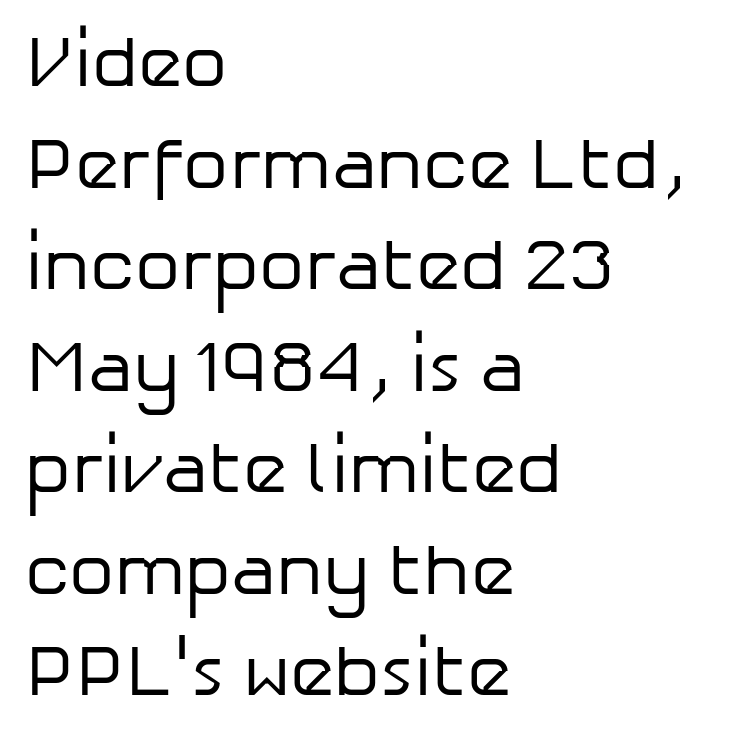
The image shows 72 px regular-weight sans-serif type, upright; set left-aligned, normal line spacing (1.41x), normal letter spacing, not underlined; low stroke contrast and a medium x-height.
